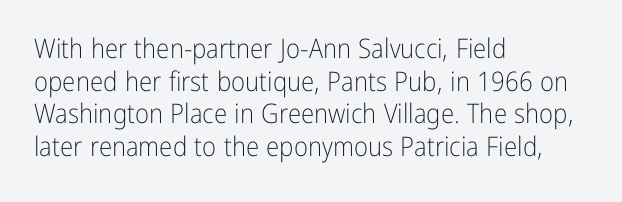
Q: Is the text bold? A: No.
Q: Is the text italic (slanted)? A: No, it is upright.
Q: Is the text underlined? A: No.
Q: How is the paragraph aligned? A: Left-aligned.
Q: Is the spacing between letters normal or unusually wide? A: Normal.
